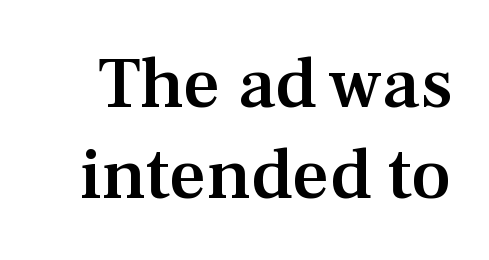
The image shows 73 px semibold serif type, upright; set line spacing 1.24x, normal letter spacing, not underlined; medium stroke contrast and a medium x-height.
